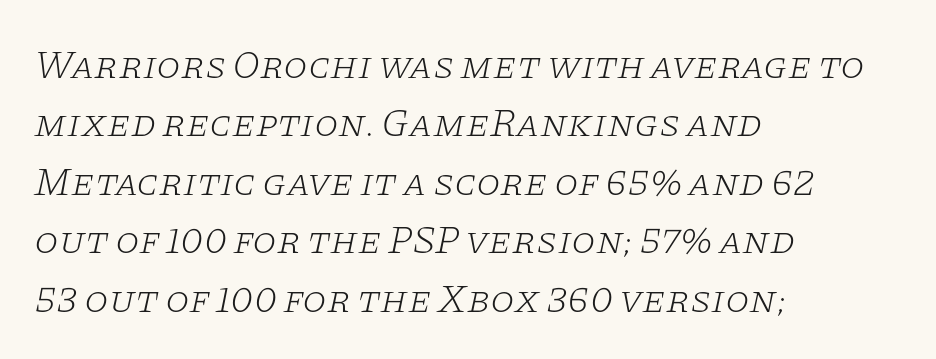
A quiet, ordinary-to-light weight characterises the typeface. Slant detected: the letters are inclined. Observe the serifs anchoring each vertical stroke in this sample. Descenders are the only things crossing below the line. The paragraph has a hard left edge and a soft right edge.
